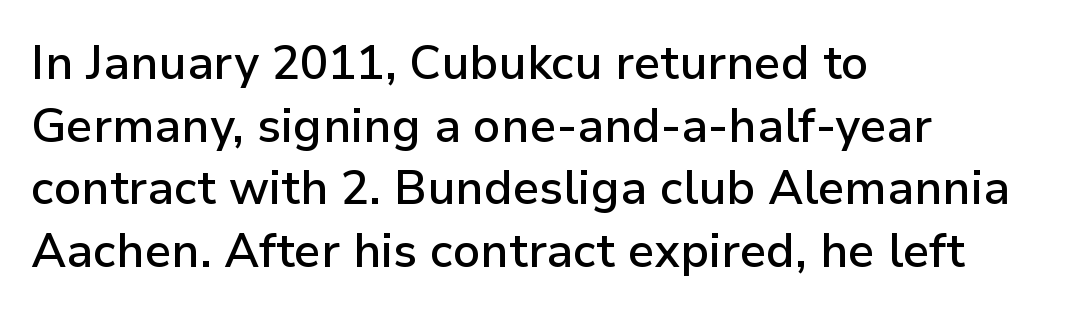
The string is rendered with underlining switched off. The font's upright variant was chosen for this text. These lines are rendered in a variable-pitch font. The tracking reads as untouched default to a designer's eye.
